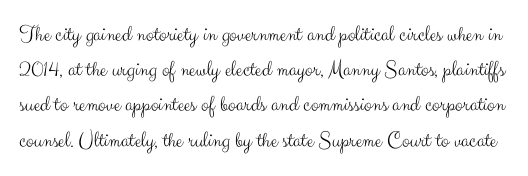
Q: Is the text bold? A: No.
Q: Is the text italic (slanted)? A: Yes.
Q: Is the text underlined? A: No.
Q: Is the spacing between letters normal or unusually wide? A: Normal.
Q: Is the spacing between lines tight, normal or loose? A: Normal.
